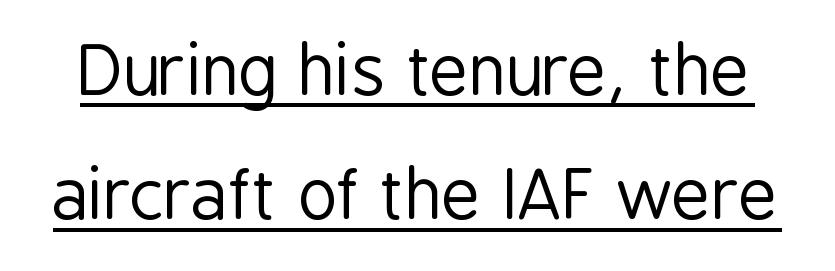
A typesetter would call this proportional, since set widths differ per character. The face used here appears with an underline applied. Default kerning and tracking; the words read as compact shapes. Nothing heavy about these letters — not bold at all.
